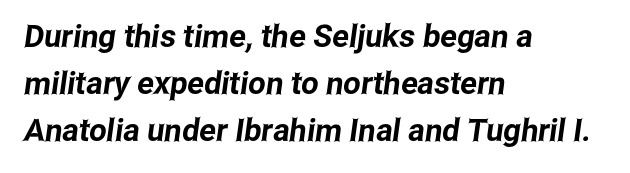
The image shows 31 px condensed sans-serif type; set left-aligned, normal line spacing (1.52x), normal letter spacing, not underlined; low stroke contrast and a medium x-height.
